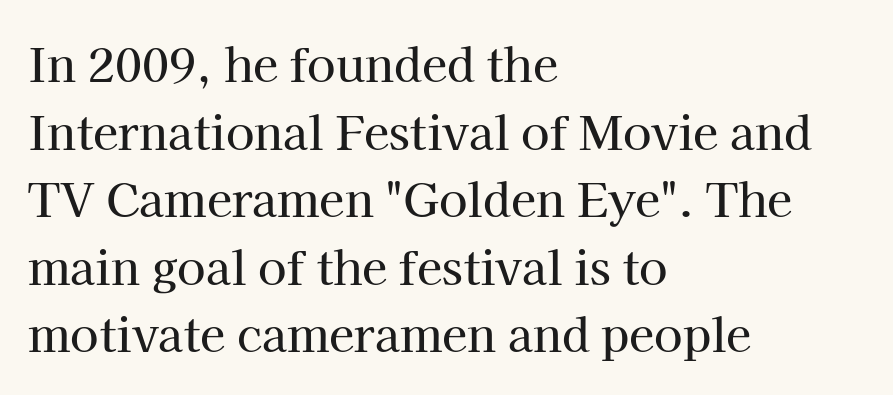
Q: Is the text italic (slanted)? A: No, it is upright.
Q: Is the typeface a serif or a sans-serif typeface? A: Serif.
Q: Is the text underlined? A: No.
Q: How is the paragraph aligned? A: Left-aligned.
Q: Is the spacing between letters normal or unusually wide? A: Normal.
Q: Is the spacing between lines tight, normal or loose? A: Normal.
Q: Width (condensed, normal, or wide)? A: Normal.
Q: Stroke contrast? A: High.
Q: x-height? A: Medium.
Q: Monospaced? A: No.
